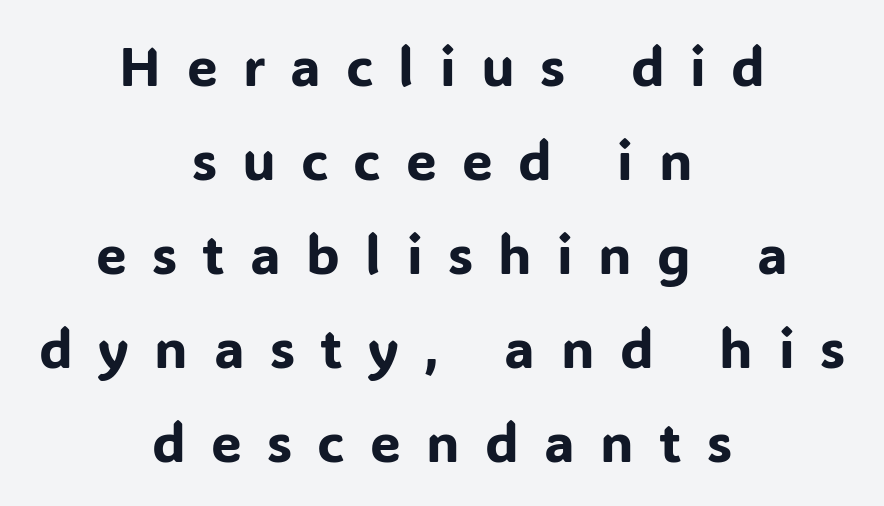
Unlike a traditional serif, this face leaves its strokes unadorned. Characters follow at a spacing far wider than the type designer built in. Check under the words: just untouched page. The passage shown is typed in a proportional face where columns would drift. Typeset on center — no edge is straight.
